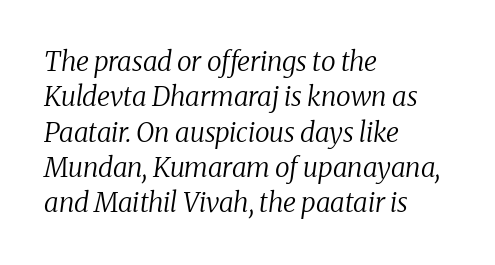
{"italic": "yes", "lean": "right", "slant_degrees": 8, "bold": "no", "underline": "no", "align": "left", "line_spacing": "normal", "line_spacing_ratio": 1.31, "letter_spacing": "normal", "letter_spacing_em": 0.0, "glyph_px": 27}
